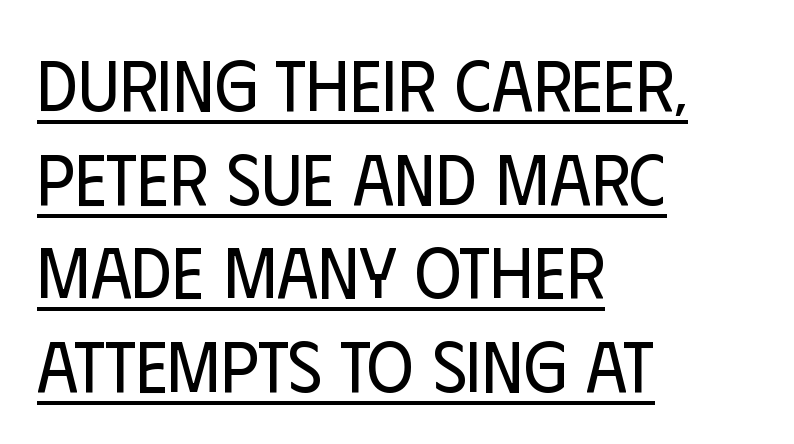
The image shows 72 px regular-weight, condensed sans-serif type, upright; set left-aligned, normal line spacing (1.3x), normal letter spacing, underlined; low stroke contrast and a large x-height.
